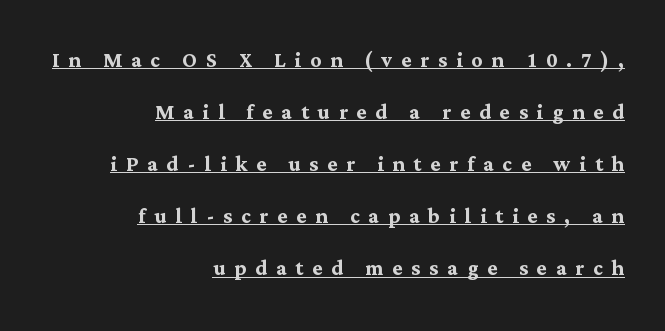
The image shows 27 px bold type, upright; set right-aligned, loose line spacing (1.93x), unusually wide letter spacing (+0.33 em), underlined.
